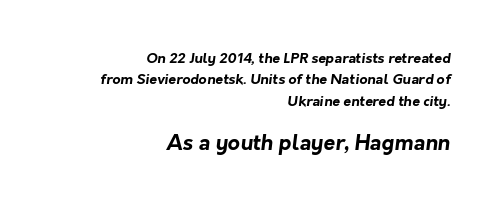
Inter-character spacing is left at the font's built-in metrics. Between these two stacked blocks, the lower one wins on size. Caption: multi-line text, flush right, ragged left. Words float on clear page, feet unadorned. The strokes are fattened all the way to bold.
